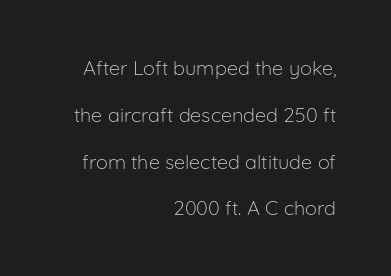
{"italic": "no", "bold": "no", "underline": "no", "align": "right", "line_spacing": "loose", "line_spacing_ratio": 2.34, "letter_spacing": "normal", "letter_spacing_em": 0.0, "glyph_px": 20}
